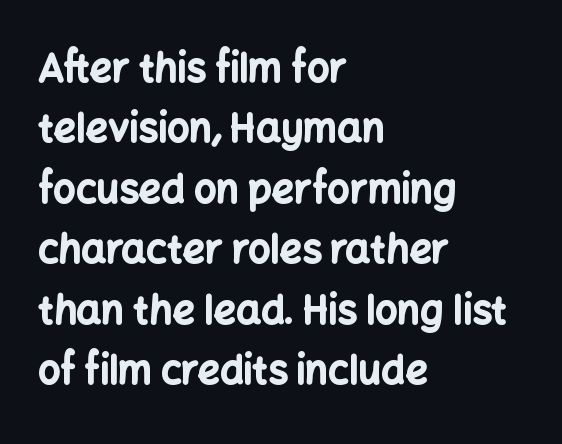
The image shows 39 px bold sans-serif type, upright; set left-aligned, normal line spacing (1.55x), normal letter spacing, not underlined; low stroke contrast and a medium x-height.
